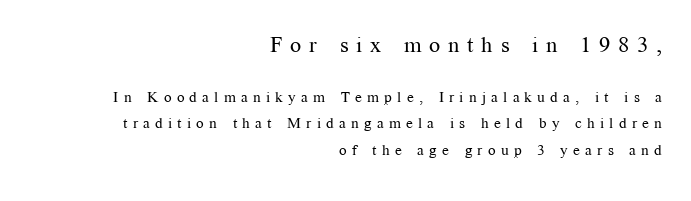
Q: Is the text bold? A: No.
Q: Is the text italic (slanted)? A: No, it is upright.
Q: Is the text underlined? A: No.
Q: How is the paragraph aligned? A: Right-aligned.
Q: Is the spacing between letters normal or unusually wide? A: Unusually wide.
Q: Which block of text is set in a larger size, the first (top) or the second (bottom)? A: The first (top) one.
